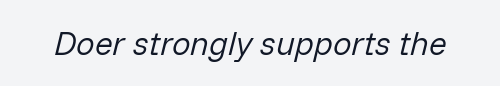
The letters sit at their default tracking, neither squeezed nor spread. Beneath every word, the page is bare. Emphasis-style slanted type is in use. Varying glyph widths throughout — classic text-font behaviour. The cut favours lightness, reaching ordinary text weight at its darkest.
